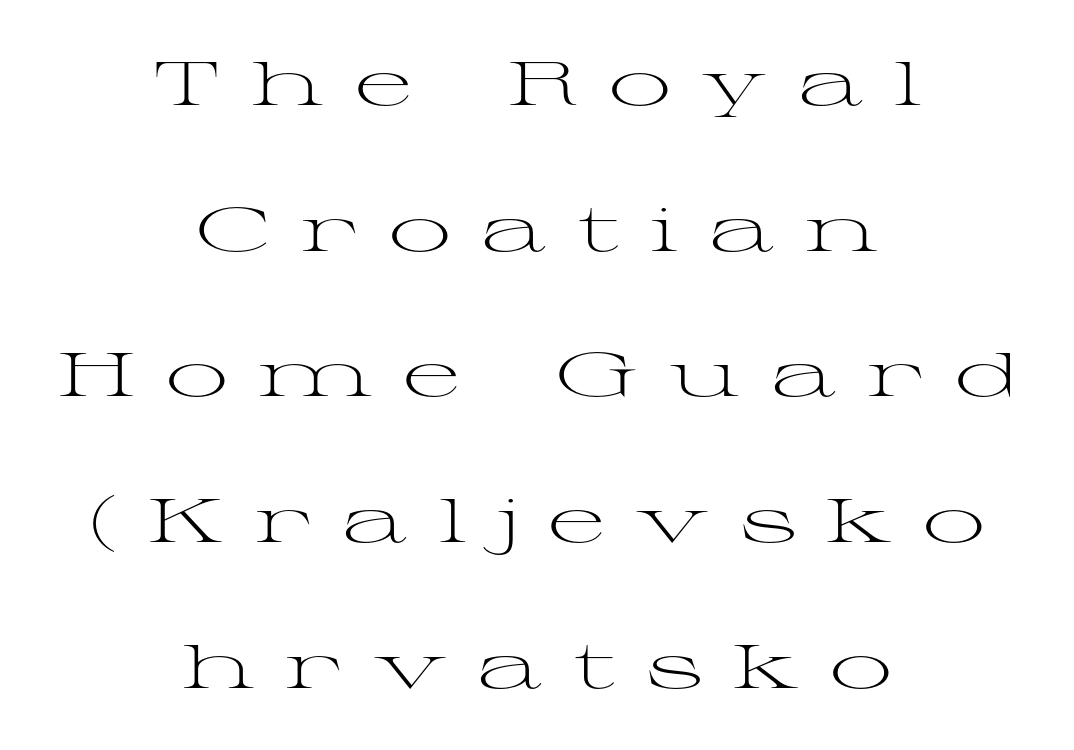
{"serif": "yes", "italic": "no", "bold": "no", "weight": "light", "width": "wide", "stroke_contrast": "medium", "x_height": "medium", "monospaced": "no", "underline": "no", "align": "center", "line_spacing": "loose", "line_spacing_ratio": 2.35, "letter_spacing": "wide", "letter_spacing_em": 0.49, "glyph_px": 62}
